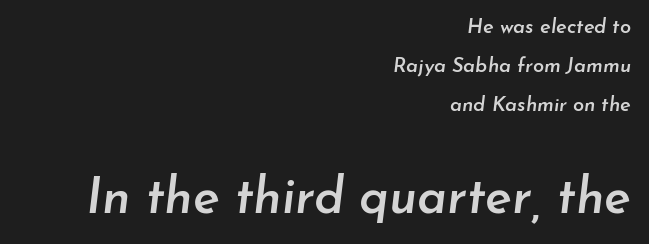
The image shows 50 px semibold type, italic (leaning right); set right-aligned, loose line spacing (1.95x), normal letter spacing, not underlined; the second (bottom) block is 2.5x larger; low stroke contrast and a small x-height.
